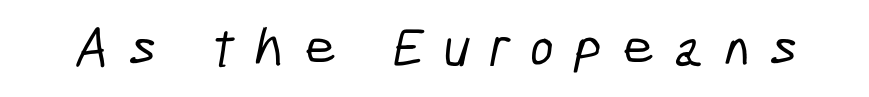
Q: Is the typeface a serif or a sans-serif typeface? A: Sans-serif.
Q: Is the text underlined? A: No.
Q: Is the spacing between letters normal or unusually wide? A: Unusually wide.
Q: Width (condensed, normal, or wide)? A: Condensed.
Q: Stroke contrast? A: Low.
Q: x-height? A: Medium.
Q: Monospaced? A: No.
